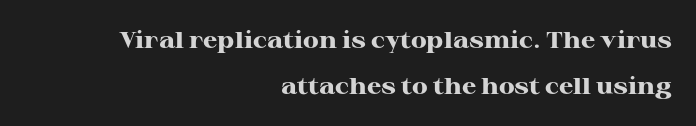
{"italic": "no", "bold": "yes", "underline": "no", "align": "right", "line_spacing": "loose", "line_spacing_ratio": 2.0, "letter_spacing": "normal", "letter_spacing_em": 0.0, "glyph_px": 23}
